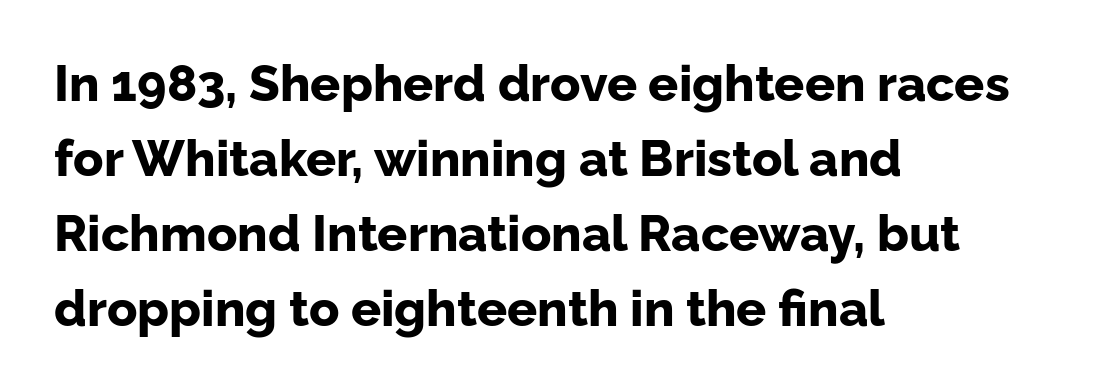
{"serif": "no", "italic": "no", "bold": "yes", "weight": "bold", "width": "normal", "stroke_contrast": "low", "x_height": "medium", "monospaced": "no", "underline": "no", "align": "left", "line_spacing": "normal", "line_spacing_ratio": 1.5, "letter_spacing": "normal", "letter_spacing_em": 0.0, "glyph_px": 50}
